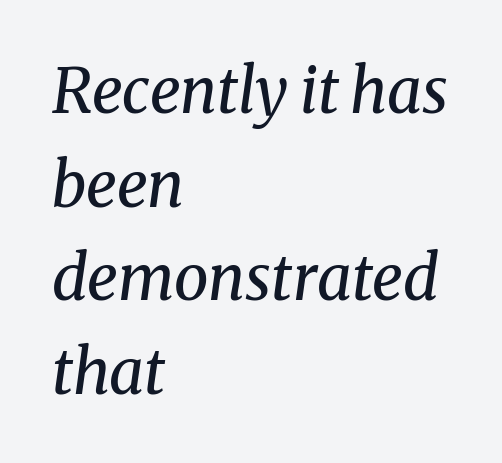
Teacher's note: observe the even left margin — that is flush-left alignment. This rendering leaves character spacing at its baseline value. The font is comparable to plain body text, perhaps lighter. In terms of leading, this rendering sits right in the middle.
